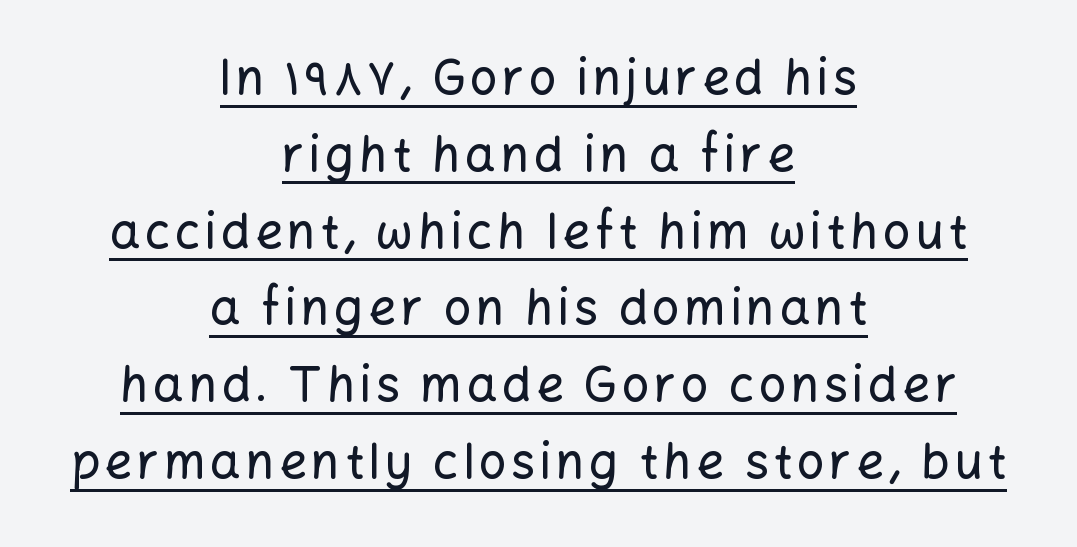
Typeset on center — no edge is straight. The sample's only ornament is a line tracing under the words. Unlike italic type, these characters show no tilt at all. The passage shown is typeset with a sans-serif family. This block has exactly the height ordinary leading produces.
